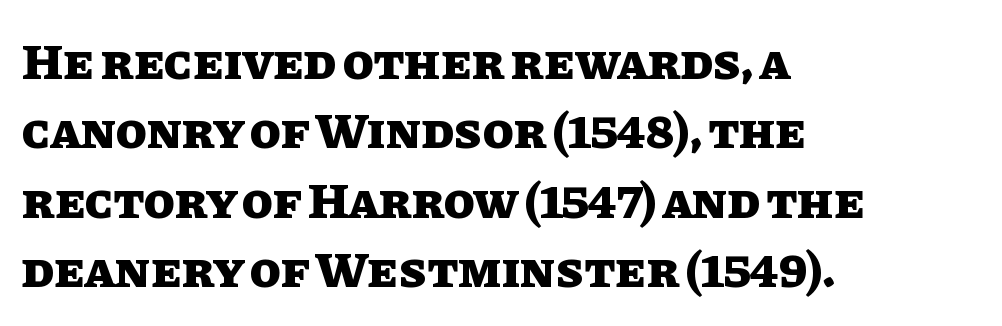
{"italic": "no", "bold": "yes", "weight": "heavy", "width": "normal", "stroke_contrast": "low", "x_height": "large", "monospaced": "no", "underline": "no", "align": "left", "line_spacing": "normal", "line_spacing_ratio": 1.36, "letter_spacing": "normal", "letter_spacing_em": 0.0, "glyph_px": 51}
